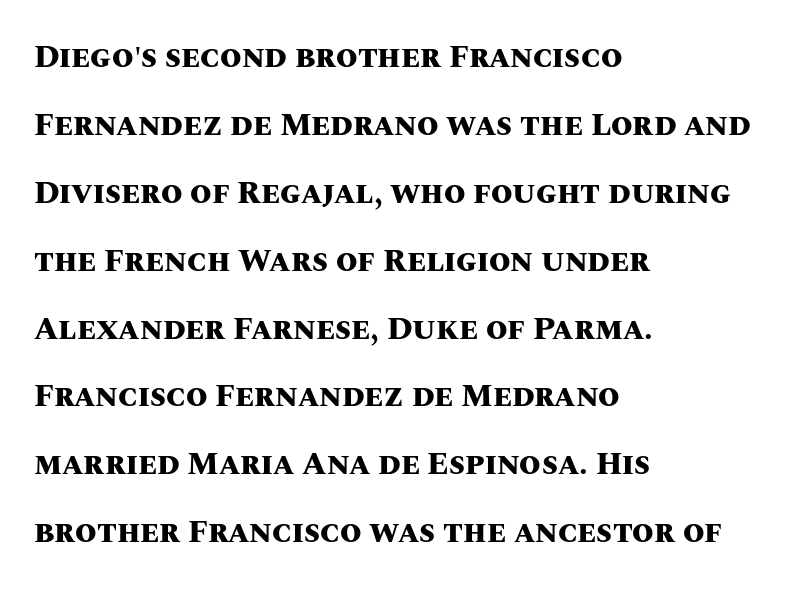
The image shows 31 px heavy type, upright; set left-aligned, loose line spacing (2.19x), normal letter spacing, not underlined; medium stroke contrast and a large x-height.
